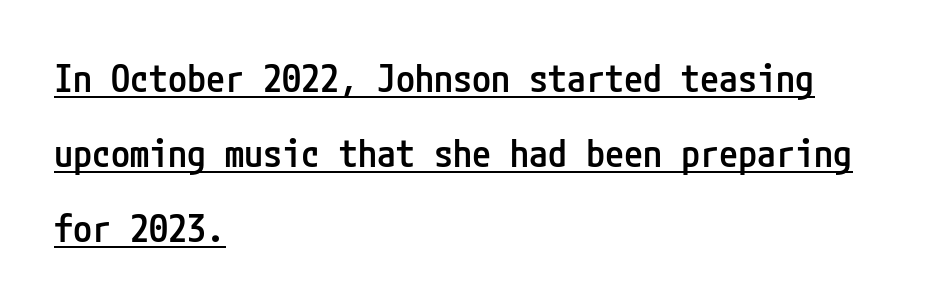
The image shows 38 px semibold, condensed sans-serif type, upright; set left-aligned, loose line spacing (1.97x), normal letter spacing, underlined; low stroke contrast and a medium x-height.
